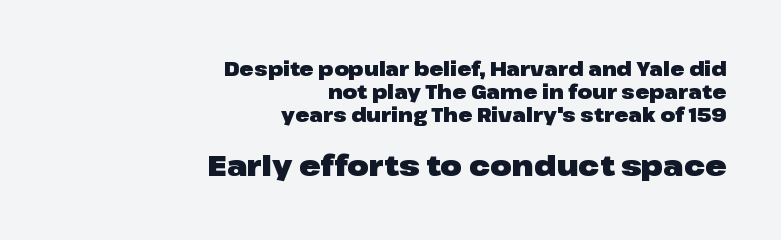
{"serif": "no", "italic": "no", "bold": "yes", "weight": "heavy", "width": "wide", "stroke_contrast": "low", "x_height": "medium", "monospaced": "no", "underline": "no", "align": "right", "line_spacing_ratio": 1.2, "letter_spacing": "normal", "letter_spacing_em": 0.0, "larger_block": "second", "size_ratio": 1.47, "glyph_px": 28}
